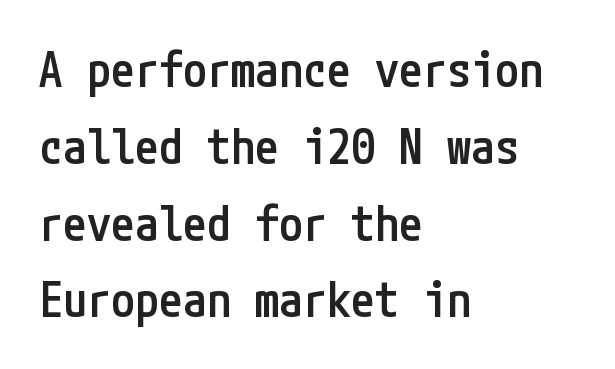
Grotesque or geometric, the face here clearly has no serifs. Only glyphs here, with clear space below each row. The ragged edge is on the right, which tells us the setting is flush left. What's the leading like? Ordinary, nothing unusual. Nope, not italic — everything's standing straight. A typesetter would call this zero additional tracking.
